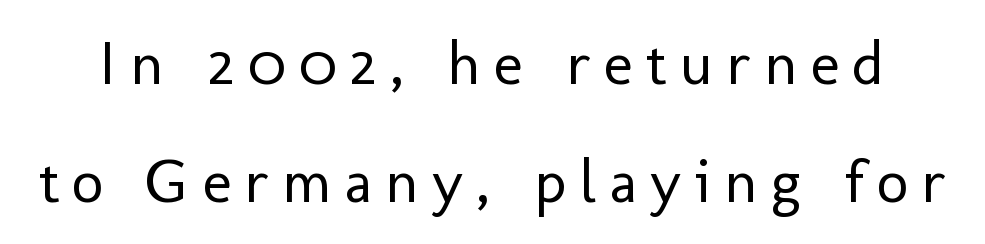
Q: Is the text bold? A: No.
Q: Is the text italic (slanted)? A: No, it is upright.
Q: Is the typeface a serif or a sans-serif typeface? A: Sans-serif.
Q: Is the text underlined? A: No.
Q: Is the spacing between letters normal or unusually wide? A: Unusually wide.
Q: Is the spacing between lines tight, normal or loose? A: Loose.
Q: Width (condensed, normal, or wide)? A: Normal.
Q: Stroke contrast? A: Low.
Q: x-height? A: Medium.
Q: Monospaced? A: No.
